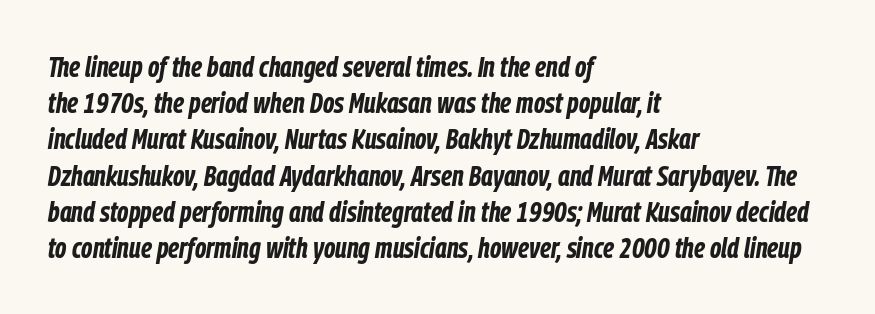
Q: Is the text bold? A: Yes.
Q: Is the text italic (slanted)? A: Yes, it leans right by about 9 degrees.
Q: Is the text underlined? A: No.
Q: How is the paragraph aligned? A: Left-aligned.
Q: Is the spacing between letters normal or unusually wide? A: Normal.
Q: Is the spacing between lines tight, normal or loose? A: Normal.
Q: Width (condensed, normal, or wide)? A: Condensed.
Q: Stroke contrast? A: Low.
Q: x-height? A: Medium.
Q: Monospaced? A: No.
